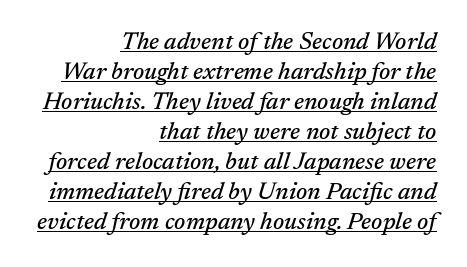
{"italic": "yes", "lean": "right", "slant_degrees": 17, "underline": "yes", "align": "right", "line_spacing": "normal", "line_spacing_ratio": 1.25, "letter_spacing": "normal", "letter_spacing_em": 0.0, "glyph_px": 24}
